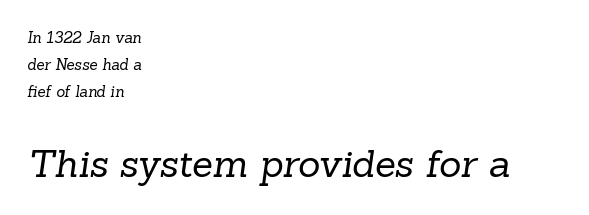
Plain, unruled lines of type. The passage shown is typed in a proportional face where columns would drift. The face used here appears at its bigger size in the lower chunk. The typesetter chose a ragged-right arrangement here. Ink coverage per letter is moderate at most. The letters carry serifs — small finishing strokes at the ends of their stems.
